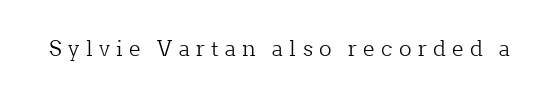
Q: Is the text bold? A: No.
Q: Is the text italic (slanted)? A: No, it is upright.
Q: Is the text underlined? A: No.
Q: Is the spacing between letters normal or unusually wide? A: Unusually wide.
